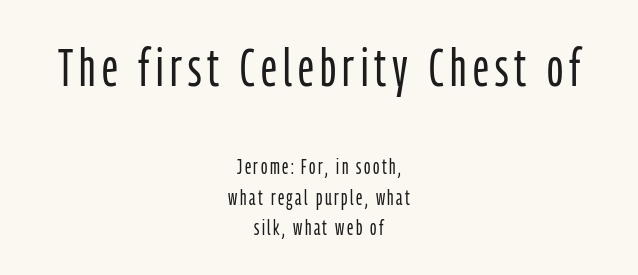
Quick note: interline space is typical. Check the space under the baseline: it is left empty. This layout puts the oversized block above and the modest block below. Letters have the restrained weight of plain body copy at most. Note the varied advance widths — an 'i' is clearly narrower than an 'm'.
